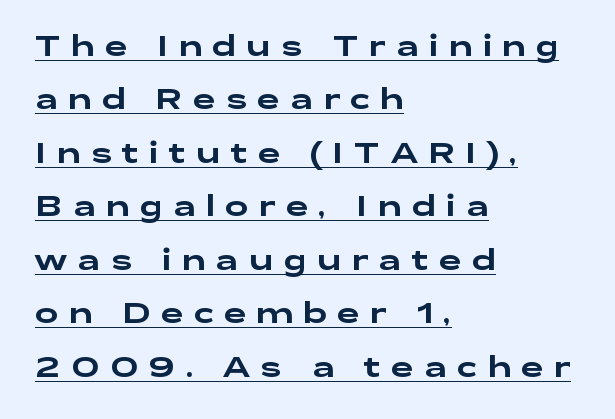
Q: Is the text italic (slanted)? A: No, it is upright.
Q: Is the typeface a serif or a sans-serif typeface? A: Sans-serif.
Q: Is the text underlined? A: Yes.
Q: How is the paragraph aligned? A: Left-aligned.
Q: Is the spacing between letters normal or unusually wide? A: Unusually wide.
Q: Is the spacing between lines tight, normal or loose? A: Loose.
Q: Width (condensed, normal, or wide)? A: Wide.
Q: Stroke contrast? A: Low.
Q: x-height? A: Medium.
Q: Monospaced? A: No.
